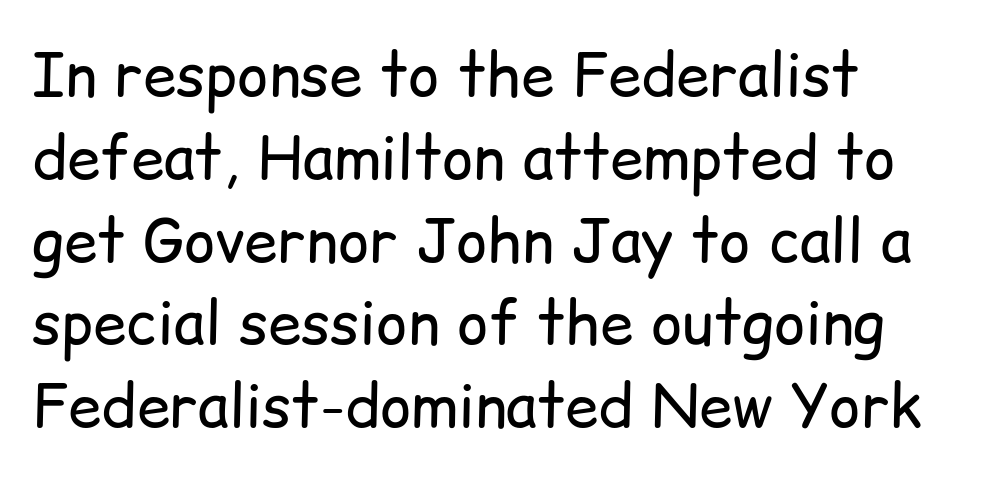
The image shows 60 px regular-weight sans-serif type, upright; set left-aligned, normal line spacing (1.38x), normal letter spacing, not underlined; low stroke contrast and a medium x-height.
